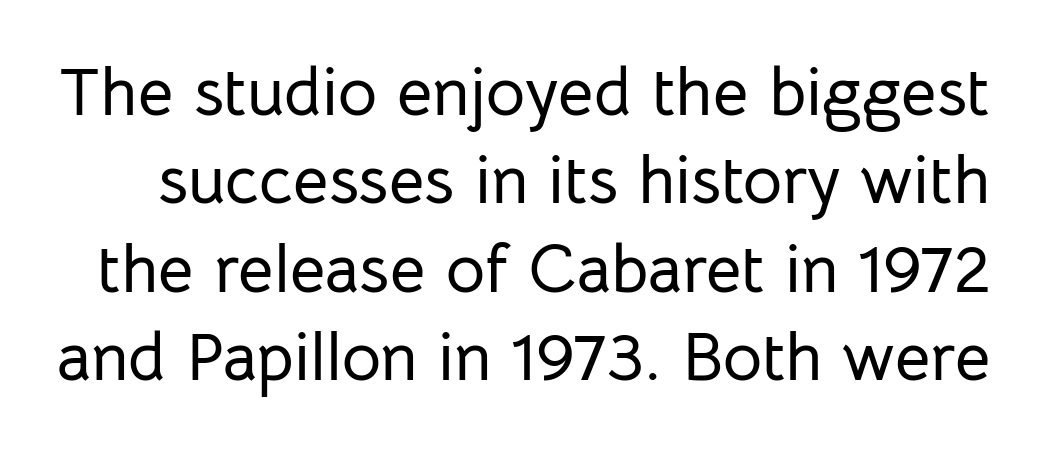
Q: Is the text italic (slanted)? A: No, it is upright.
Q: Is the typeface a serif or a sans-serif typeface? A: Sans-serif.
Q: Is the text underlined? A: No.
Q: Is the spacing between letters normal or unusually wide? A: Normal.
Q: Is the spacing between lines tight, normal or loose? A: Normal.
Q: Width (condensed, normal, or wide)? A: Normal.
Q: Stroke contrast? A: Low.
Q: x-height? A: Medium.
Q: Monospaced? A: No.
